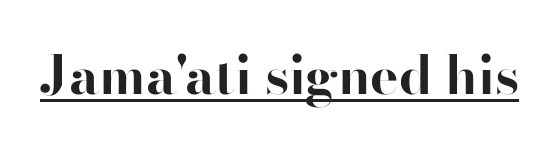
{"serif": "no", "italic": "no", "bold": "yes", "weight": "bold", "width": "normal", "stroke_contrast": "high", "x_height": "small", "monospaced": "no", "underline": "yes", "letter_spacing": "normal", "letter_spacing_em": 0.0, "glyph_px": 53}
